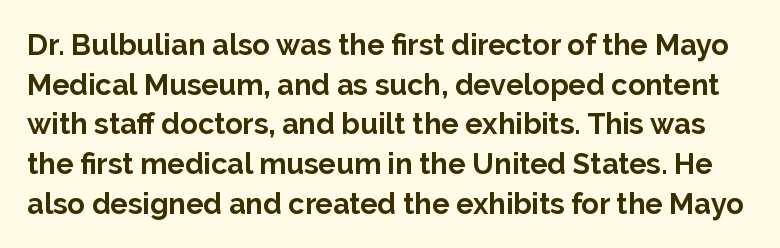
Compared with typical body copy, the letter spacing here is the same. Plenty of ink on the page — the face is bold. The rendering shows plain stroke endings on the letterforms — a sans-serif design. The designer left line spacing at the default. Does the lettering tilt? It doesn't — this is upright.
